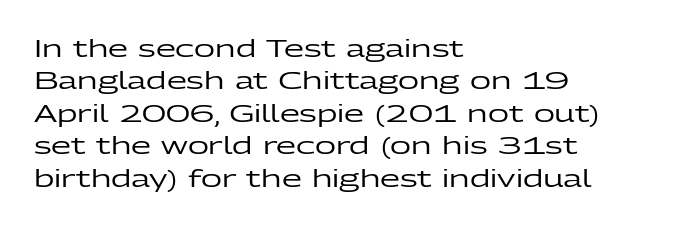
{"italic": "no", "underline": "no", "align": "left", "line_spacing": "normal", "line_spacing_ratio": 1.41, "letter_spacing": "normal", "letter_spacing_em": 0.0, "glyph_px": 23}
